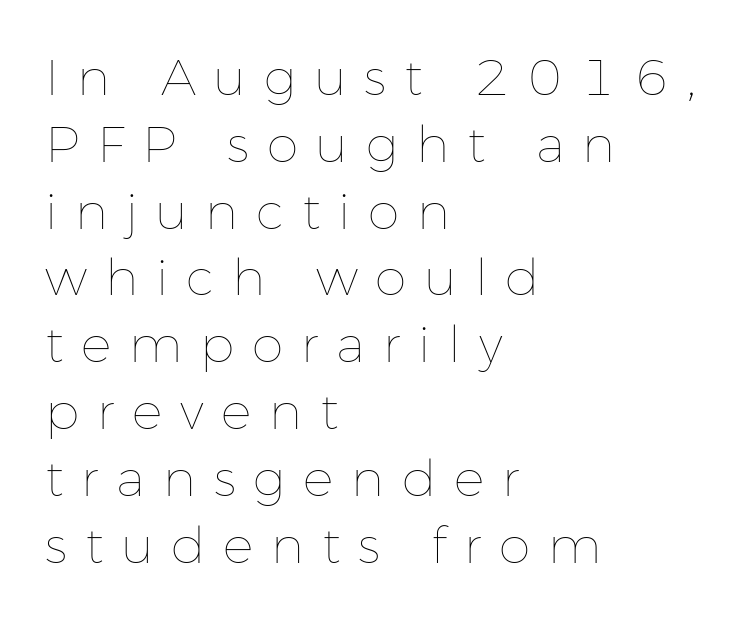
The image shows 51 px thin type, upright; set left-aligned, normal line spacing (1.31x), unusually wide letter spacing (+0.35 em), not underlined; low stroke contrast and a medium x-height.
